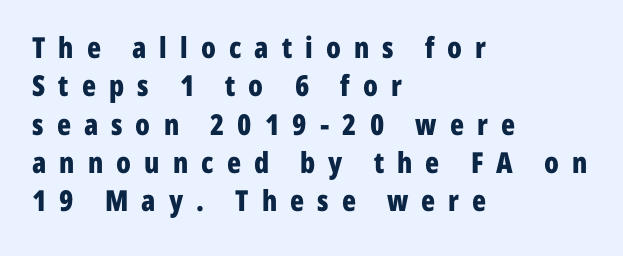
The image shows 29 px bold, condensed sans-serif type, upright; set left-aligned, normal line spacing (1.32x), unusually wide letter spacing (+0.45 em), not underlined; low stroke contrast and a medium x-height.
